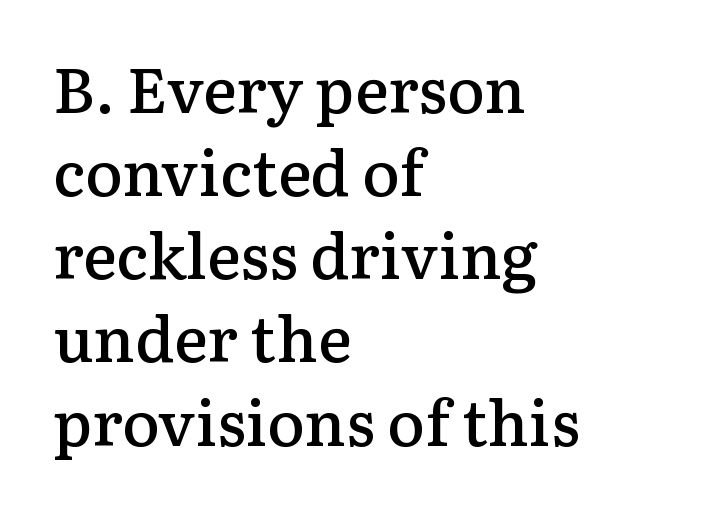
Q: Is the text bold? A: Semi-bold.
Q: Is the text italic (slanted)? A: No, it is upright.
Q: Is the typeface a serif or a sans-serif typeface? A: Serif.
Q: Is the text underlined? A: No.
Q: How is the paragraph aligned? A: Left-aligned.
Q: Is the spacing between letters normal or unusually wide? A: Normal.
Q: Is the spacing between lines tight, normal or loose? A: Normal.
Q: Width (condensed, normal, or wide)? A: Normal.
Q: Stroke contrast? A: Low.
Q: x-height? A: Medium.
Q: Monospaced? A: No.
